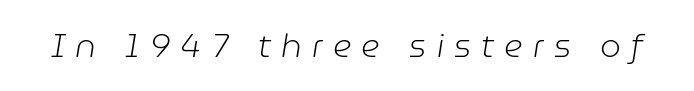
Q: Is the text bold? A: No.
Q: Is the text italic (slanted)? A: Yes, it leans right by about 9 degrees.
Q: Is the text underlined? A: No.
Q: Is the spacing between letters normal or unusually wide? A: Unusually wide.
Q: Width (condensed, normal, or wide)? A: Normal.
Q: Stroke contrast? A: Low.
Q: x-height? A: Medium.
Q: Monospaced? A: No.
